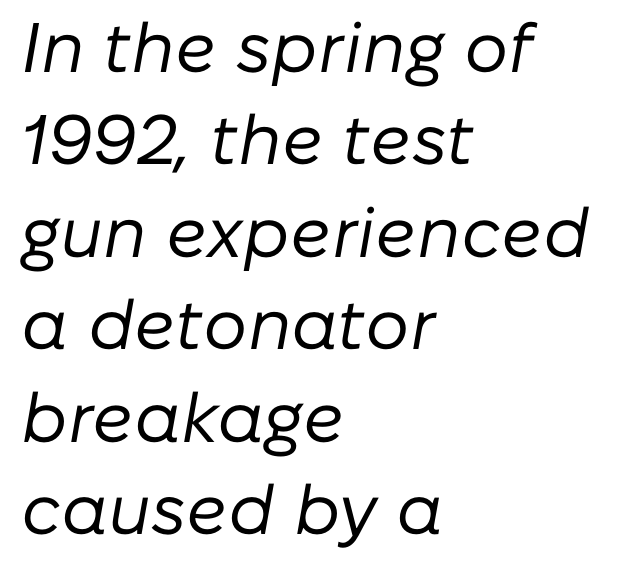
{"italic": "yes", "lean": "right", "slant_degrees": 10, "bold": "no", "weight": "regular", "width": "normal", "stroke_contrast": "low", "x_height": "medium", "monospaced": "no", "underline": "no", "align": "left", "line_spacing": "normal", "line_spacing_ratio": 1.32, "letter_spacing": "normal", "letter_spacing_em": 0.0, "glyph_px": 70}
